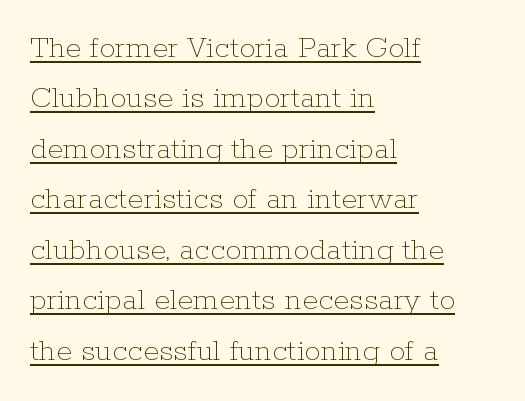
Q: Is the text bold? A: No.
Q: Is the text italic (slanted)? A: No, it is upright.
Q: Is the text underlined? A: Yes.
Q: How is the paragraph aligned? A: Left-aligned.
Q: Is the spacing between letters normal or unusually wide? A: Normal.
Q: Is the spacing between lines tight, normal or loose? A: Normal.
Q: Width (condensed, normal, or wide)? A: Normal.
Q: Stroke contrast? A: Low.
Q: x-height? A: Medium.
Q: Monospaced? A: No.
